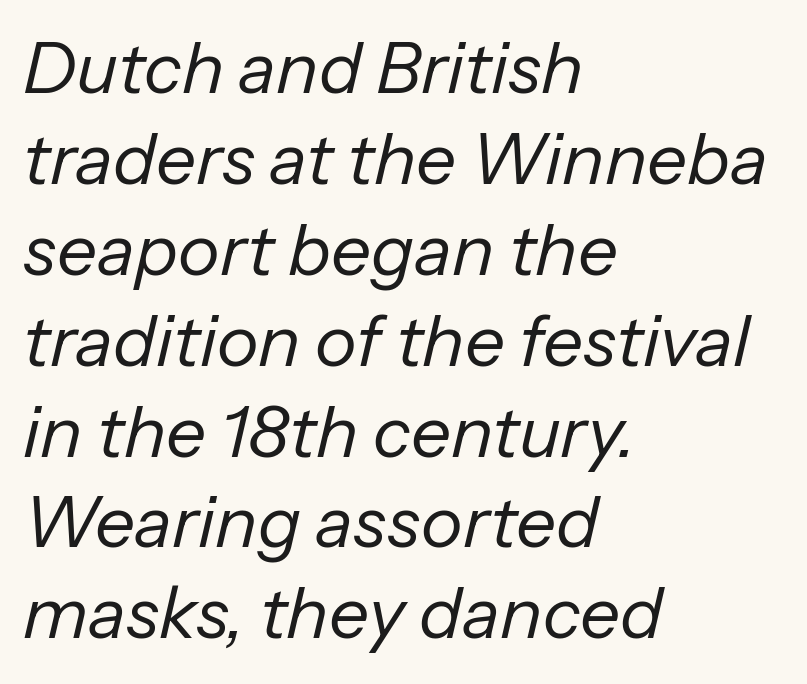
Q: Is the text bold? A: No.
Q: Is the text italic (slanted)? A: Yes, it leans right by about 13 degrees.
Q: Is the text underlined? A: No.
Q: How is the paragraph aligned? A: Left-aligned.
Q: Is the spacing between letters normal or unusually wide? A: Normal.
Q: Is the spacing between lines tight, normal or loose? A: Normal.
Q: Width (condensed, normal, or wide)? A: Normal.
Q: Stroke contrast? A: Low.
Q: x-height? A: Medium.
Q: Monospaced? A: No.
